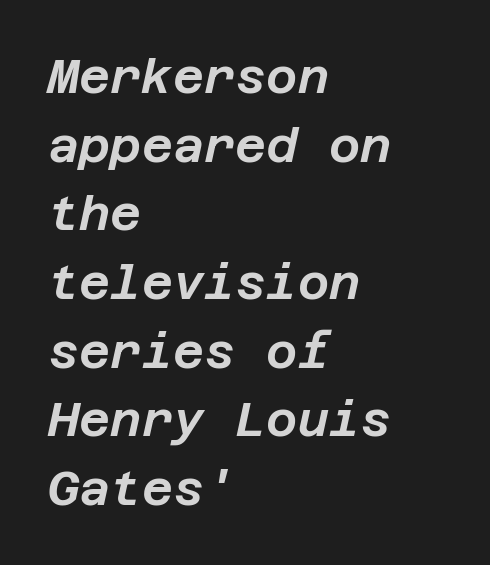
Interline gaps are of average width in this sample. A student would call this left alignment; a typographer would say flush left, rag right. Rendered with sloped, italic letterforms. The rendering keeps characters at their native spacing.
